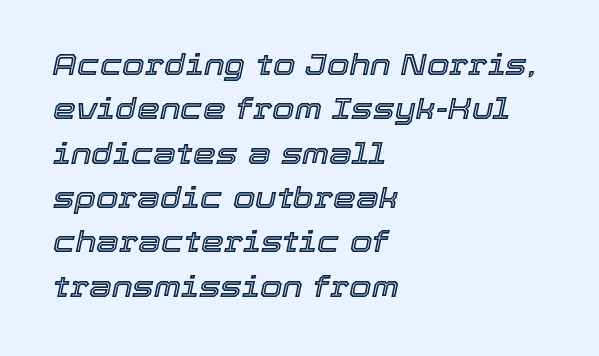
Q: Is the text italic (slanted)? A: Yes, it leans right by about 12 degrees.
Q: Is the text underlined? A: No.
Q: How is the paragraph aligned? A: Left-aligned.
Q: Is the spacing between letters normal or unusually wide? A: Normal.
Q: Is the spacing between lines tight, normal or loose? A: Normal.
Q: Width (condensed, normal, or wide)? A: Normal.
Q: x-height? A: Medium.
Q: Monospaced? A: No.
